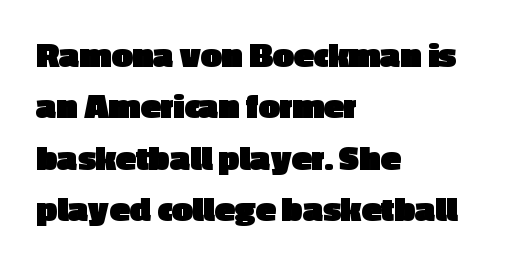
The string is rendered with underlining switched off. The lines sit at an ordinary, default distance from one another. Font category for this specimen: sans-serif. These lines keep a tight, regular rhythm from letter to letter. Upright lettering throughout. A student would call this left alignment; a typographer would say flush left, rag right.
